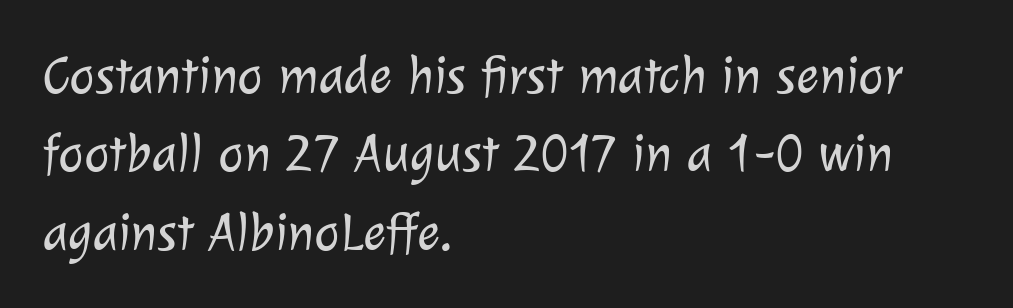
Q: Is the text bold? A: No.
Q: Is the typeface a serif or a sans-serif typeface? A: Sans-serif.
Q: Is the text underlined? A: No.
Q: How is the paragraph aligned? A: Left-aligned.
Q: Is the spacing between letters normal or unusually wide? A: Normal.
Q: Is the spacing between lines tight, normal or loose? A: Normal.
Q: Width (condensed, normal, or wide)? A: Normal.
Q: Stroke contrast? A: Low.
Q: x-height? A: Medium.
Q: Monospaced? A: No.
